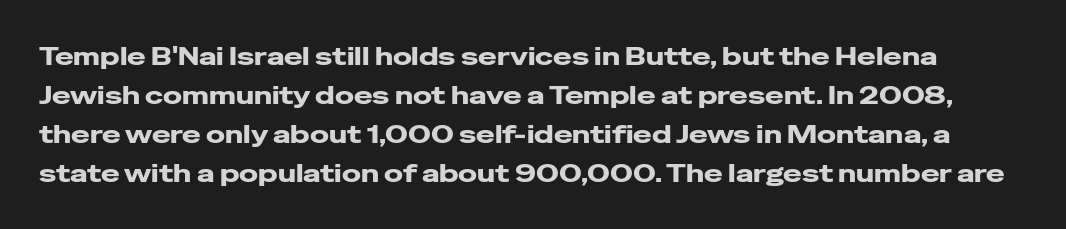
Q: Is the text bold? A: Yes.
Q: Is the text italic (slanted)? A: No, it is upright.
Q: Is the text underlined? A: No.
Q: Is the spacing between letters normal or unusually wide? A: Normal.
Q: Is the spacing between lines tight, normal or loose? A: Normal.
